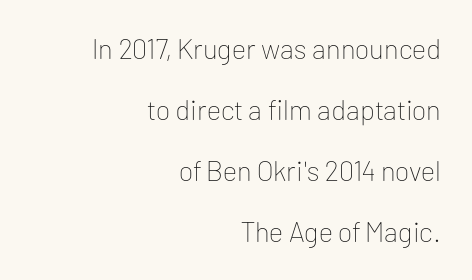
Q: Is the text bold? A: No.
Q: Is the text italic (slanted)? A: No, it is upright.
Q: Is the typeface a serif or a sans-serif typeface? A: Sans-serif.
Q: Is the text underlined? A: No.
Q: How is the paragraph aligned? A: Right-aligned.
Q: Is the spacing between letters normal or unusually wide? A: Normal.
Q: Is the spacing between lines tight, normal or loose? A: Loose.
Q: Width (condensed, normal, or wide)? A: Normal.
Q: Stroke contrast? A: Low.
Q: x-height? A: Medium.
Q: Monospaced? A: No.
